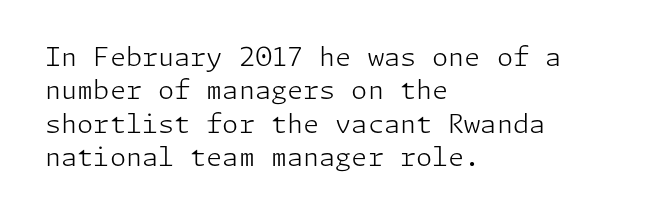
Compared with typical paragraphs, the rows here are spaced about the same. The letters stand straight up with perfectly vertical stems. Short and long lines alike share a common starting point at left. Is the stroke heavy? The answer is a plain regular-or-lighter. In terms of letterspacing, this is plain default setting. Just letters on the line, the space beneath them empty.
